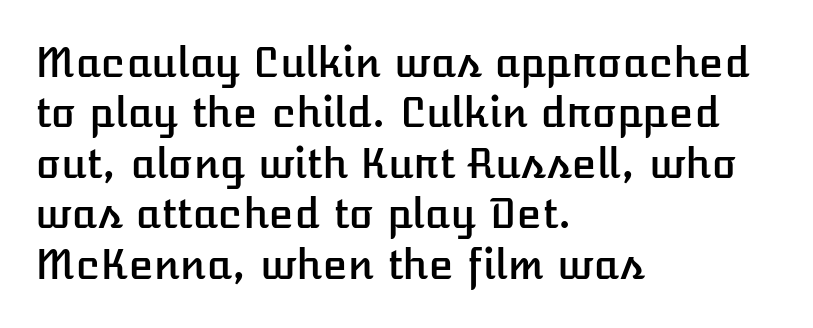
Q: Is the text italic (slanted)? A: No, it is upright.
Q: Is the text underlined? A: No.
Q: How is the paragraph aligned? A: Left-aligned.
Q: Is the spacing between letters normal or unusually wide? A: Normal.
Q: Width (condensed, normal, or wide)? A: Normal.
Q: Stroke contrast? A: Low.
Q: x-height? A: Medium.
Q: Monospaced? A: No.
